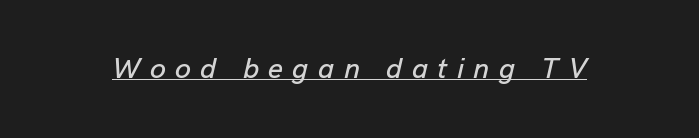
{"italic": "yes", "lean": "right", "slant_degrees": 13, "width": "normal", "stroke_contrast": "low", "x_height": "medium", "monospaced": "no", "underline": "yes", "letter_spacing": "wide", "letter_spacing_em": 0.32, "glyph_px": 29}
